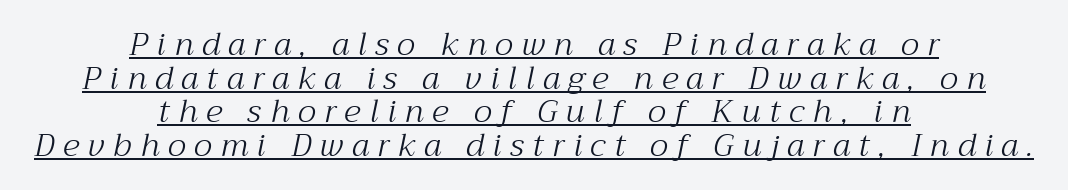
{"serif": "yes", "italic": "yes", "lean": "right", "slant_degrees": 12, "bold": "no", "weight": "light", "width": "normal", "stroke_contrast": "medium", "x_height": "medium", "monospaced": "no", "underline": "yes", "align": "center", "line_spacing": "tight", "line_spacing_ratio": 1.05, "letter_spacing": "wide", "letter_spacing_em": 0.27, "glyph_px": 32}
